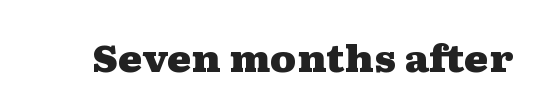
{"serif": "yes", "italic": "no", "bold": "yes", "weight": "heavy", "width": "wide", "stroke_contrast": "medium", "x_height": "medium", "monospaced": "no", "underline": "no", "letter_spacing": "normal", "letter_spacing_em": 0.0, "glyph_px": 37}
